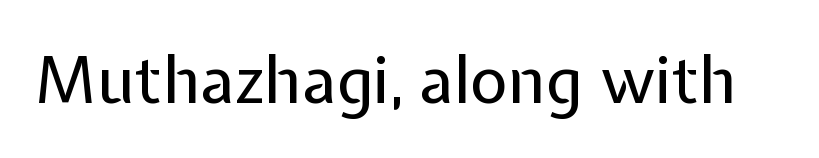
{"serif": "no", "italic": "no", "bold": "no", "weight": "regular", "width": "normal", "stroke_contrast": "low", "x_height": "medium", "monospaced": "no", "underline": "no", "letter_spacing": "normal", "letter_spacing_em": 0.0, "glyph_px": 65}
